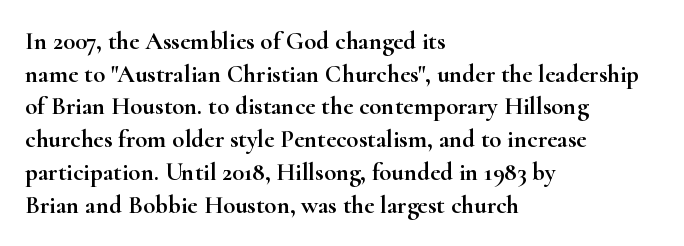
{"italic": "no", "underline": "no", "align": "left", "line_spacing": "normal", "line_spacing_ratio": 1.31, "letter_spacing": "normal", "letter_spacing_em": 0.0, "glyph_px": 25}
